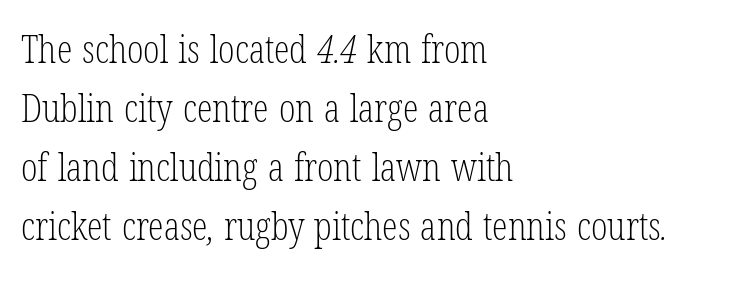
Q: Is the text bold? A: No.
Q: Is the typeface a serif or a sans-serif typeface? A: Serif.
Q: Is the text underlined? A: No.
Q: How is the paragraph aligned? A: Left-aligned.
Q: Is the spacing between letters normal or unusually wide? A: Normal.
Q: Is the spacing between lines tight, normal or loose? A: Normal.
Q: Width (condensed, normal, or wide)? A: Condensed.
Q: Stroke contrast? A: Low.
Q: x-height? A: Medium.
Q: Monospaced? A: No.
